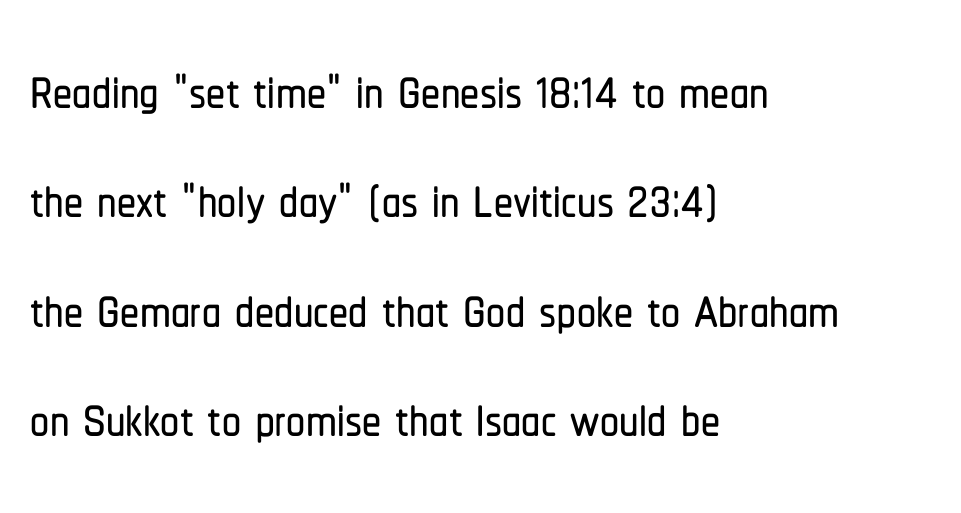
Default kerning and tracking; the words read as compact shapes. Vertical spacing — default. Descender tails drop into unmarked territory. The passage shown is typeset with a sans-serif family. The letters stand upright; this is a roman face.
